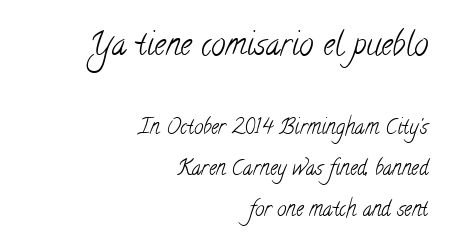
Reading down the column, the eye jumps a long way to each next line. No heavy texture on the line: the type isn't bold. Clear beneath every line of the passage. The horizontal fit of the characters is conventional and even. The rag falls on the left side of this text block.
